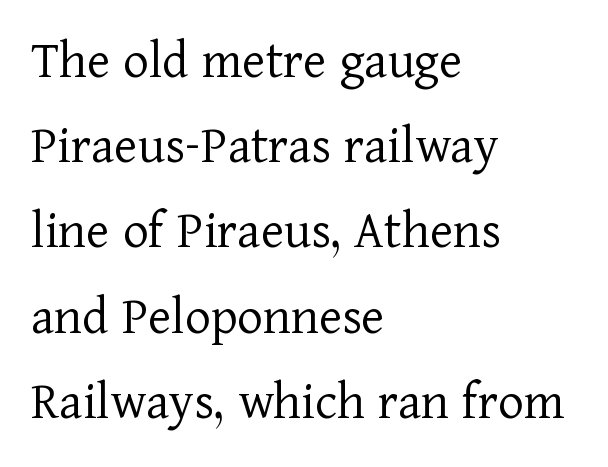
Think standard paragraph weight, or any step lighter than that. The line-height multiplier appears to be the usual default. The text was rendered using a seriffed face with decorative stroke endings. The passage shown is typed in a proportional face where columns would drift. Nothing unusual about the tracking: characters are spaced as the font intends. The rendering anchors every line to the left-hand side.
